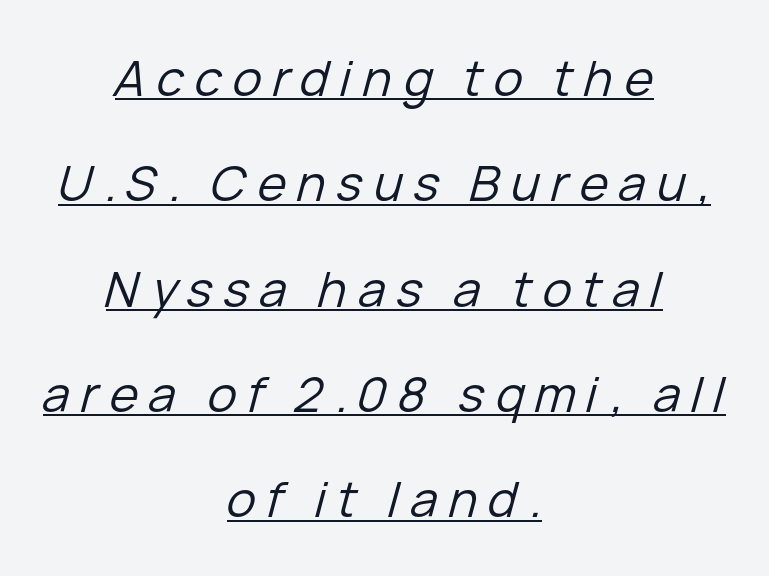
Rendered with sloped, italic letterforms. A typesetter would call this heavily tracked-out type. Note the varied advance widths — an 'i' is clearly narrower than an 'm'. A light-to-regular cut is what we see here. Typeset on center — no edge is straight. You could fit nearly another row in the gap between these rows.
